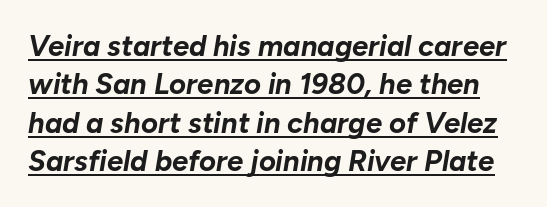
{"italic": "yes", "lean": "right", "slant_degrees": 10, "bold": "yes", "weight": "bold", "width": "normal", "stroke_contrast": "low", "x_height": "medium", "monospaced": "no", "underline": "yes", "line_spacing": "normal", "line_spacing_ratio": 1.32, "letter_spacing": "normal", "letter_spacing_em": 0.0, "glyph_px": 29}
